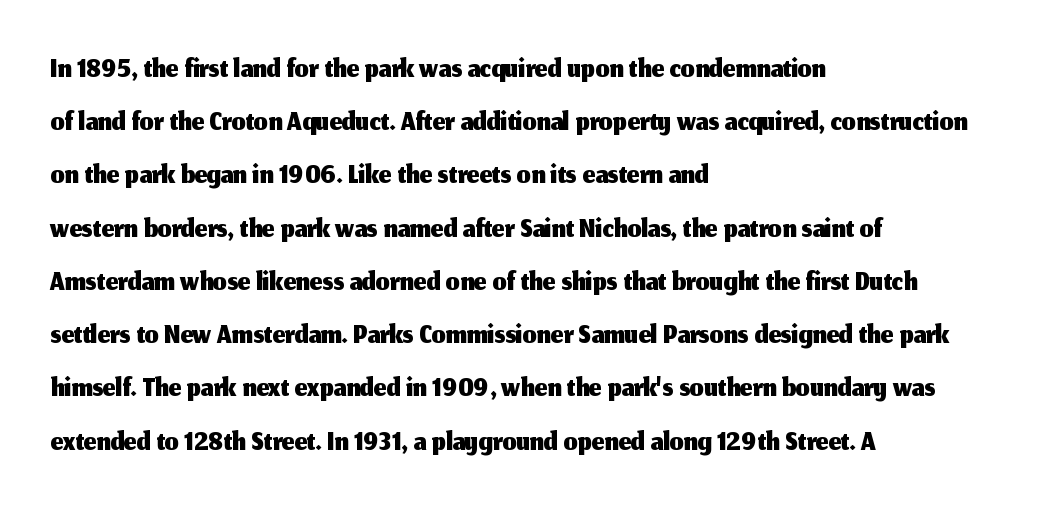
The image shows 44 px sans-serif type, upright; set left-aligned, line spacing 1.21x, normal letter spacing, not underlined; medium stroke contrast and a medium x-height.
